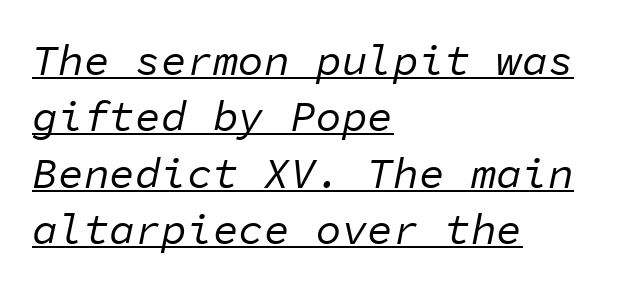
Unbolded letterforms with no extra heft. Alignment: flush left. Notice how the stems are inclined rather than vertical — that's the hallmark of italics. The horizontal fit of the characters is conventional and even.
